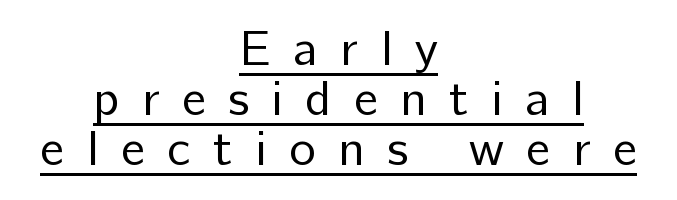
{"serif": "no", "italic": "no", "bold": "no", "weight": "regular", "width": "normal", "stroke_contrast": "low", "x_height": "medium", "monospaced": "no", "underline": "yes", "align": "center", "line_spacing": "tight", "line_spacing_ratio": 1.0, "letter_spacing": "wide", "letter_spacing_em": 0.45, "glyph_px": 50}
